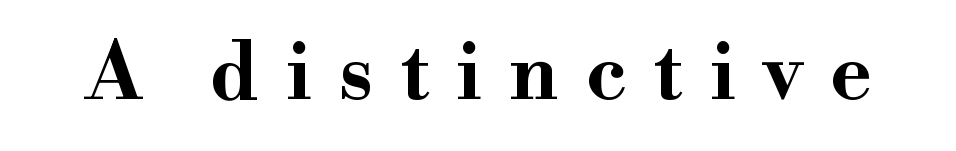
{"serif": "yes", "italic": "no", "bold": "yes", "weight": "bold", "width": "wide", "stroke_contrast": "high", "x_height": "small", "monospaced": "no", "underline": "no", "letter_spacing": "wide", "letter_spacing_em": 0.35, "glyph_px": 79}
